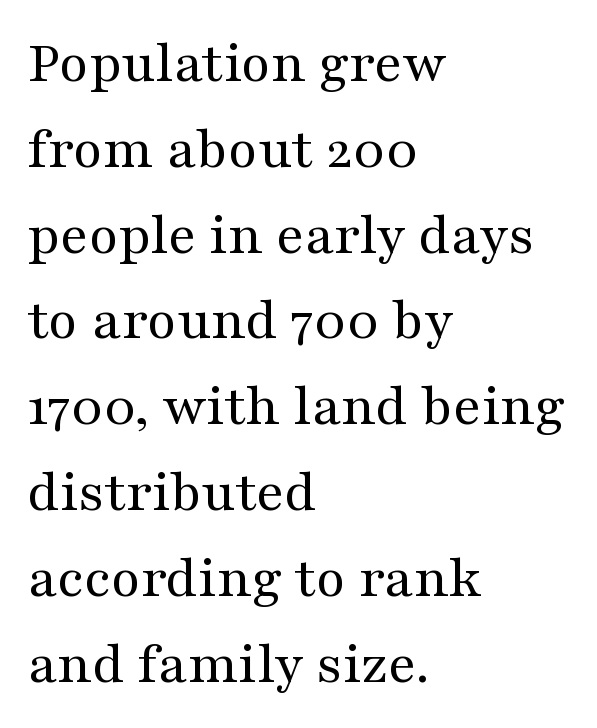
The image shows 60 px regular-weight, wide serif type, upright; set left-aligned, normal line spacing (1.43x), normal letter spacing, not underlined; medium stroke contrast and a medium x-height.
